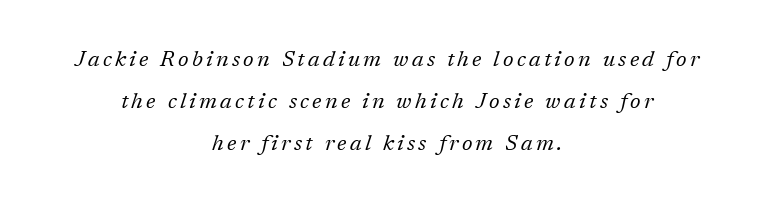
Leading: increased. The glyphs look as if they've been sheared to an angle. Check the space under the baseline: it is left empty. The letters look calm and open, with moderate or lighter stems. If you folded the block vertically in half, each line would mirror itself in length.
